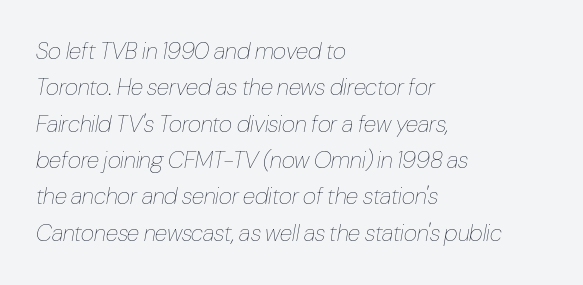
{"italic": "yes", "lean": "right", "slant_degrees": 10, "bold": "no", "underline": "no", "align": "left", "line_spacing": "normal", "line_spacing_ratio": 1.58, "letter_spacing": "normal", "letter_spacing_em": 0.0, "glyph_px": 23}
